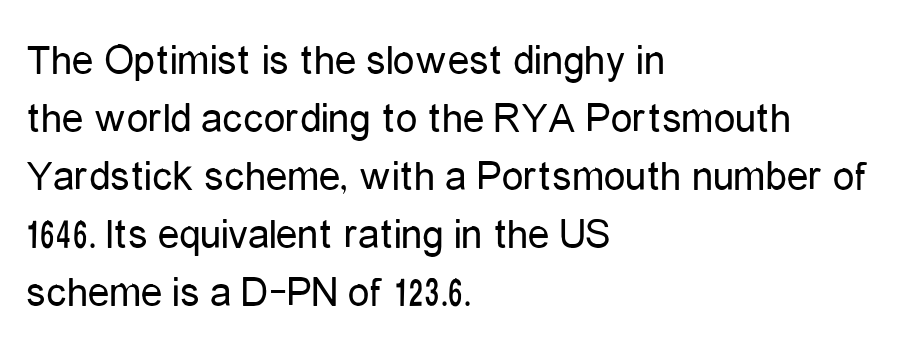
Character widths vary here, with narrow letters taking less room than wide ones. Clear beneath every line of the passage. Words appear dense and cohesive because spacing is normal. Leading: standard. Rendered with straight, roman letterforms. Caption: face not bold, strokes unweighted.
